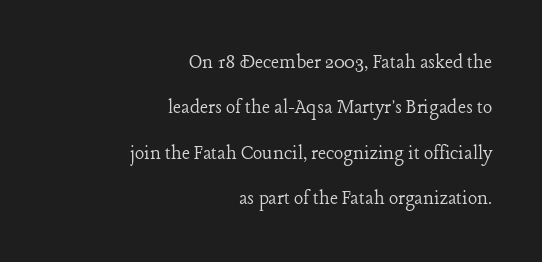
The image shows 22 px text type, upright; set right-aligned, loose line spacing (2.06x), normal letter spacing, not underlined.
